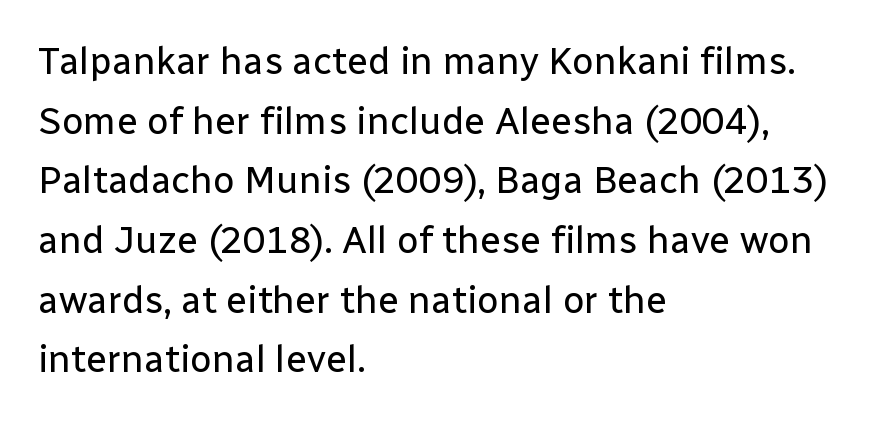
Q: Is the text bold? A: No.
Q: Is the text italic (slanted)? A: No, it is upright.
Q: Is the typeface a serif or a sans-serif typeface? A: Sans-serif.
Q: Is the text underlined? A: No.
Q: How is the paragraph aligned? A: Left-aligned.
Q: Is the spacing between letters normal or unusually wide? A: Normal.
Q: Is the spacing between lines tight, normal or loose? A: Normal.
Q: Width (condensed, normal, or wide)? A: Normal.
Q: Stroke contrast? A: Low.
Q: x-height? A: Medium.
Q: Monospaced? A: No.
